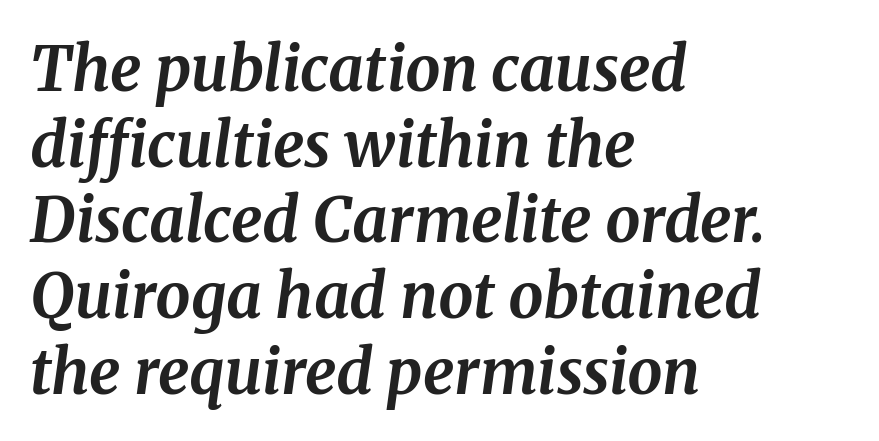
Q: Is the text bold? A: Yes.
Q: Is the text italic (slanted)? A: Yes, it leans right by about 8 degrees.
Q: Is the typeface a serif or a sans-serif typeface? A: Serif.
Q: Is the text underlined? A: No.
Q: How is the paragraph aligned? A: Left-aligned.
Q: Is the spacing between letters normal or unusually wide? A: Normal.
Q: Width (condensed, normal, or wide)? A: Normal.
Q: Stroke contrast? A: Medium.
Q: x-height? A: Medium.
Q: Monospaced? A: No.
